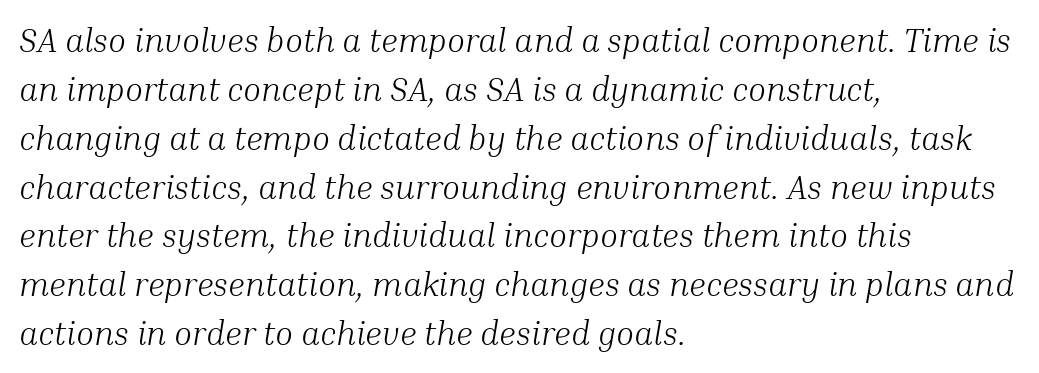
The image shows 33 px light serif type, italic (leaning right); set left-aligned, normal line spacing (1.48x), normal letter spacing, not underlined; medium stroke contrast and a medium x-height.
